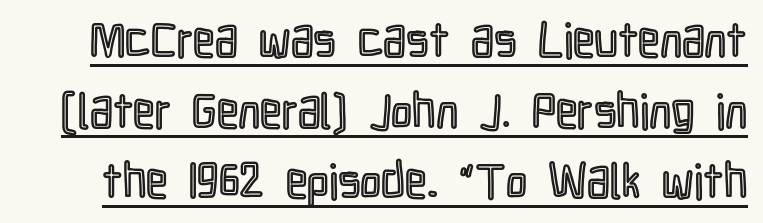
The image shows 48 px condensed type, upright; set normal line spacing (1.47x), normal letter spacing, underlined; a medium x-height.
